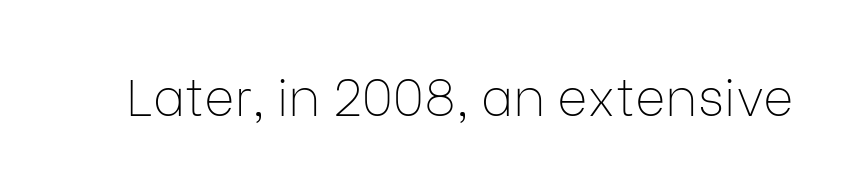
{"serif": "no", "italic": "no", "bold": "no", "weight": "thin", "width": "normal", "stroke_contrast": "low", "x_height": "medium", "monospaced": "no", "underline": "no", "letter_spacing": "normal", "letter_spacing_em": 0.0, "glyph_px": 52}
